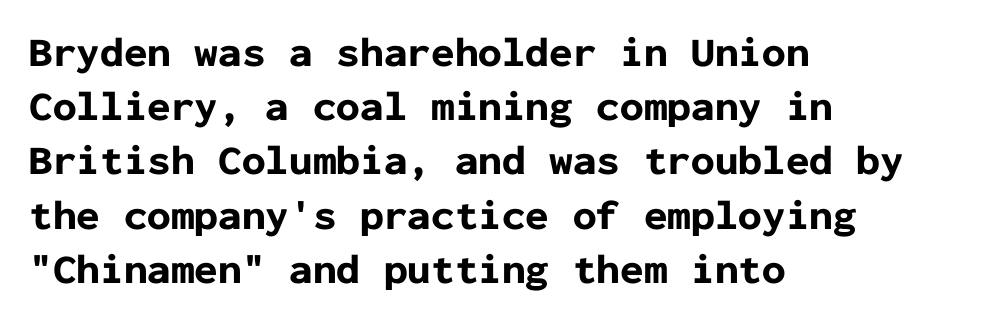
{"serif": "no", "italic": "no", "bold": "yes", "weight": "bold", "width": "normal", "stroke_contrast": "low", "x_height": "medium", "monospaced": "yes", "underline": "no", "align": "left", "line_spacing": "normal", "line_spacing_ratio": 1.29, "letter_spacing": "normal", "letter_spacing_em": 0.0, "glyph_px": 42}
